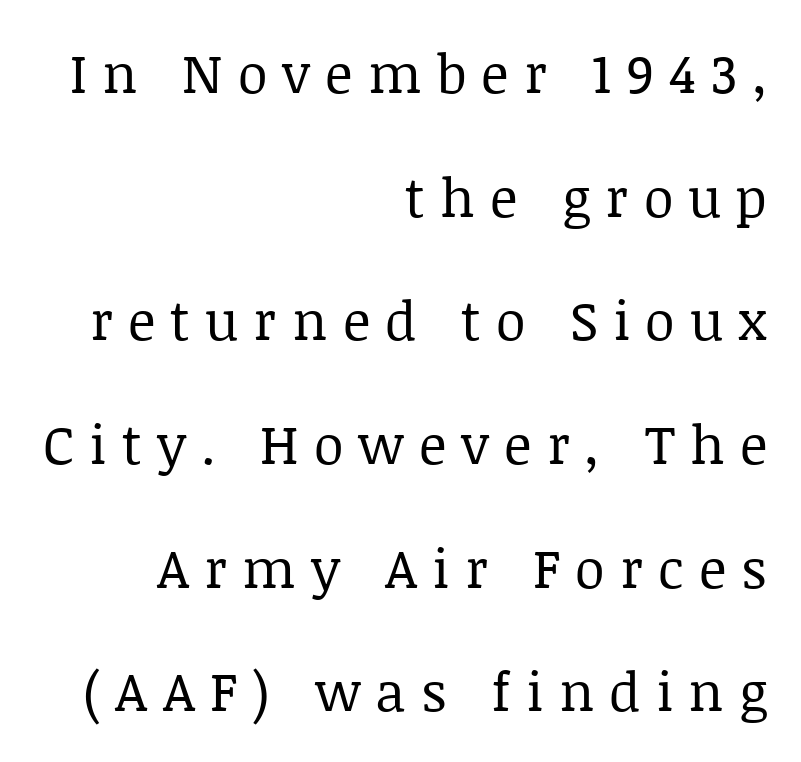
The passage shown is typed in a proportional face where columns would drift. Italic? Not at all — the glyphs are vertical. In CSS terms this would be text-align: right. This rendering widens character spacing well past its baseline value. Rule under the text: the space is simply empty.
